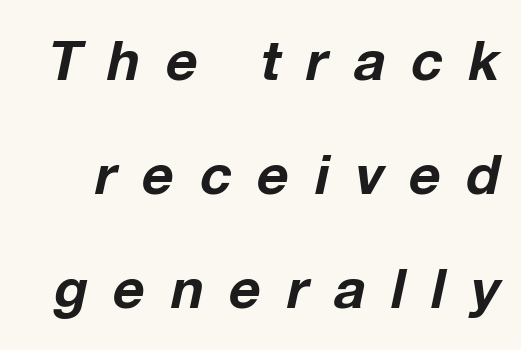
Q: Is the text bold? A: Yes.
Q: Is the text italic (slanted)? A: Yes, it leans right by about 12 degrees.
Q: Is the text underlined? A: No.
Q: Is the spacing between letters normal or unusually wide? A: Unusually wide.
Q: Is the spacing between lines tight, normal or loose? A: Loose.
Q: Width (condensed, normal, or wide)? A: Normal.
Q: Stroke contrast? A: Low.
Q: x-height? A: Medium.
Q: Monospaced? A: No.
